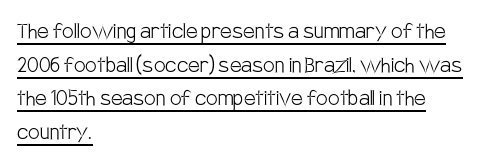
{"italic": "no", "bold": "no", "underline": "yes", "align": "left", "line_spacing": "normal", "line_spacing_ratio": 1.29, "letter_spacing": "normal", "letter_spacing_em": 0.0, "glyph_px": 26}
